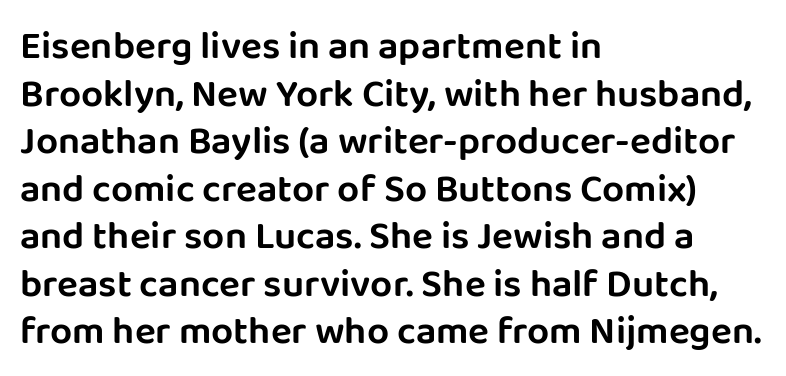
{"serif": "no", "italic": "no", "width": "normal", "stroke_contrast": "low", "x_height": "large", "monospaced": "no", "underline": "no", "align": "left", "line_spacing_ratio": 1.22, "letter_spacing": "normal", "letter_spacing_em": 0.0, "glyph_px": 39}
